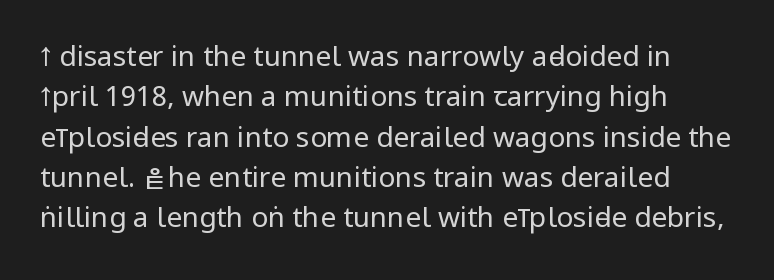
Q: Is the text bold? A: No.
Q: Is the text italic (slanted)? A: No, it is upright.
Q: Is the typeface a serif or a sans-serif typeface? A: Sans-serif.
Q: Is the text underlined? A: No.
Q: Is the spacing between letters normal or unusually wide? A: Normal.
Q: Is the spacing between lines tight, normal or loose? A: Normal.
Q: Width (condensed, normal, or wide)? A: Condensed.
Q: Stroke contrast? A: Low.
